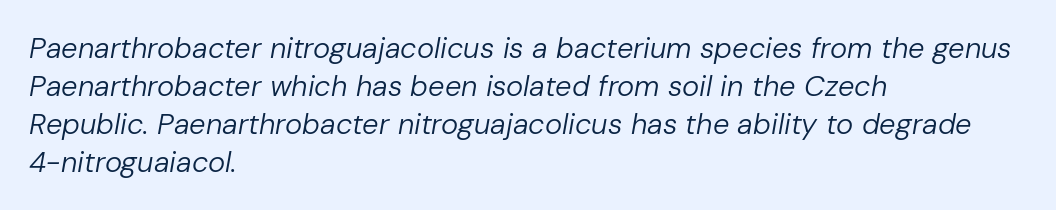
{"italic": "yes", "lean": "right", "slant_degrees": 10, "bold": "no", "weight": "regular", "width": "normal", "stroke_contrast": "low", "x_height": "medium", "monospaced": "no", "underline": "no", "align": "left", "line_spacing": "normal", "line_spacing_ratio": 1.31, "letter_spacing": "normal", "letter_spacing_em": 0.0, "glyph_px": 29}
